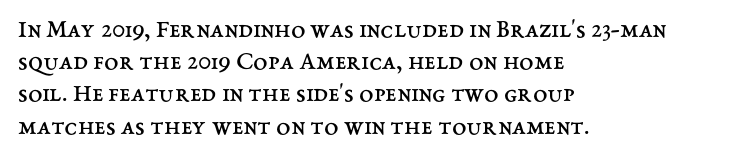
{"italic": "no", "bold": "no", "underline": "no", "align": "left", "line_spacing_ratio": 1.24, "letter_spacing": "normal", "letter_spacing_em": 0.0, "glyph_px": 26}
